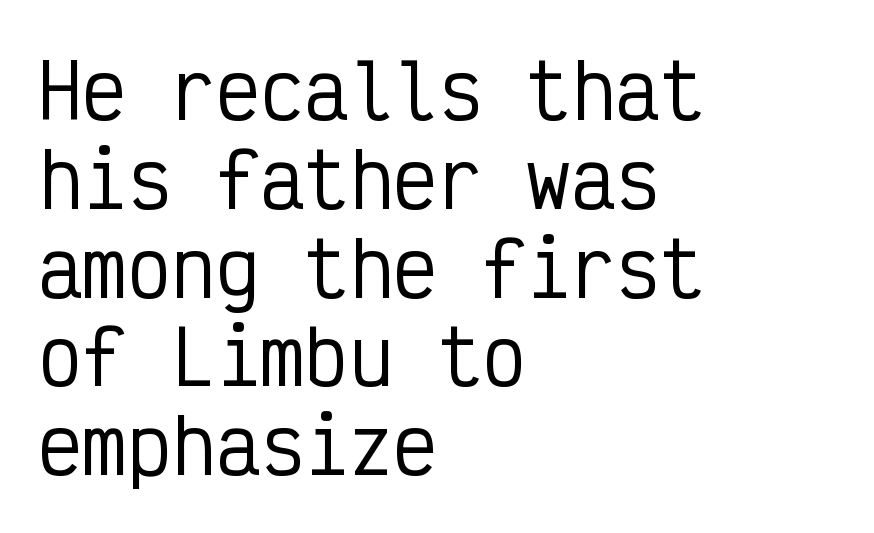
{"serif": "no", "italic": "no", "width": "condensed", "stroke_contrast": "low", "x_height": "medium", "monospaced": "yes", "underline": "no", "align": "left", "line_spacing_ratio": 1.2, "letter_spacing": "normal", "letter_spacing_em": 0.0, "glyph_px": 74}
